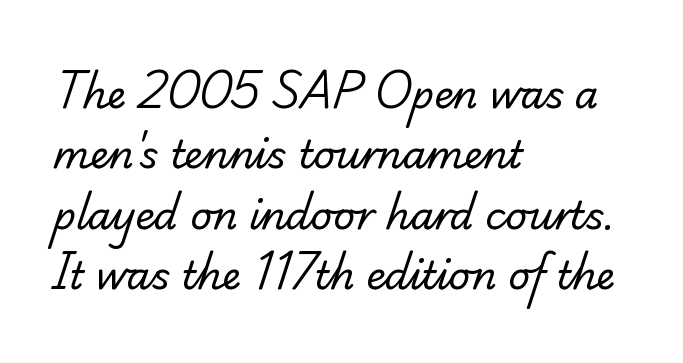
The image shows 38 px regular-weight serif type; set left-aligned, normal line spacing (1.59x), normal letter spacing, not underlined; low stroke contrast and a small x-height.
